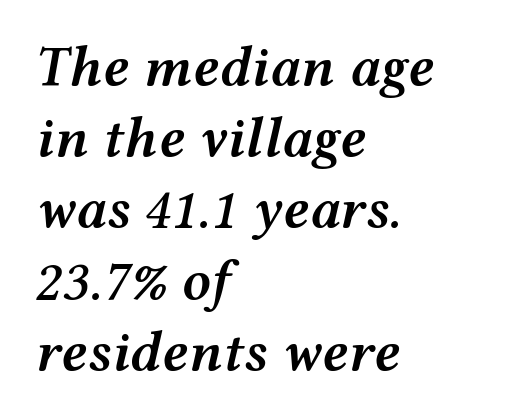
Q: Is the text bold? A: Semi-bold.
Q: Is the text italic (slanted)? A: Yes, it leans right by about 12 degrees.
Q: Is the text underlined? A: No.
Q: How is the paragraph aligned? A: Left-aligned.
Q: Is the spacing between letters normal or unusually wide? A: Normal.
Q: Is the spacing between lines tight, normal or loose? A: Normal.
Q: Width (condensed, normal, or wide)? A: Wide.
Q: Stroke contrast? A: Medium.
Q: x-height? A: Medium.
Q: Monospaced? A: No.
